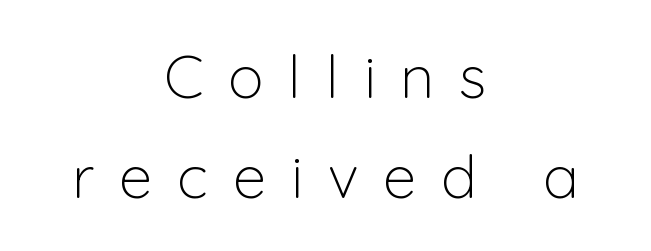
{"serif": "no", "italic": "no", "bold": "no", "weight": "light", "width": "normal", "stroke_contrast": "low", "x_height": "medium", "monospaced": "no", "underline": "no", "align": "center", "line_spacing": "normal", "line_spacing_ratio": 1.66, "letter_spacing": "wide", "letter_spacing_em": 0.41, "glyph_px": 60}
